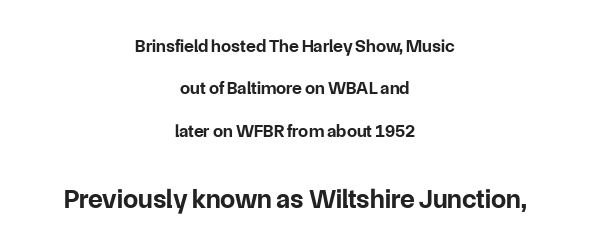
The image shows 27 px bold type, upright; set centered, loose line spacing (2.35x), normal letter spacing, not underlined; the second (bottom) block is 1.5x larger.
